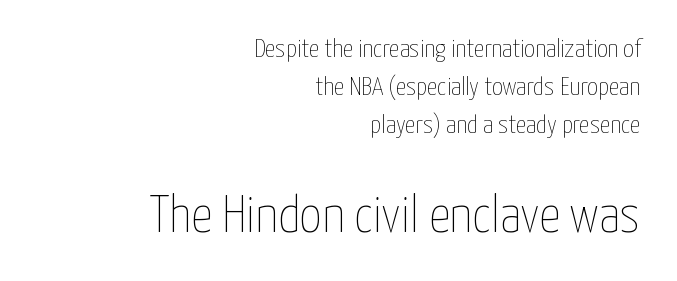
Spacing verdict: proportional, widths tailored to each character. A typesetter would call this zero additional tracking. This reads as an unemphasized weight, regular at the heaviest. Does the lettering tilt? It doesn't — this is upright. Line spacing here is normal.
